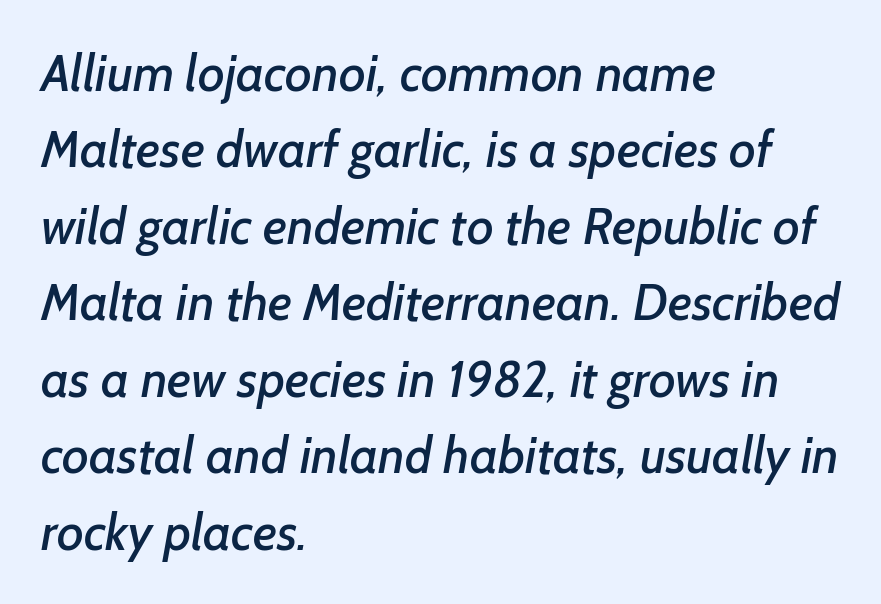
{"serif": "no", "width": "normal", "stroke_contrast": "low", "x_height": "medium", "monospaced": "no", "underline": "no", "align": "left", "line_spacing": "normal", "line_spacing_ratio": 1.5, "letter_spacing": "normal", "letter_spacing_em": 0.0, "glyph_px": 51}
